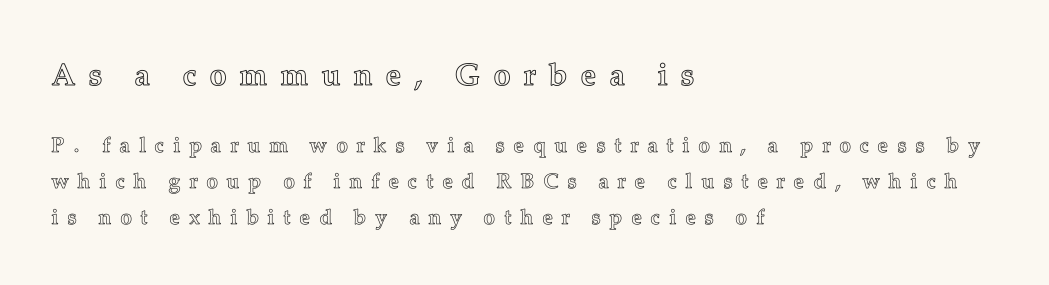
Tracking value appears strongly positive — letters spread wide. A typesetter would mark this as roman, not italic. Teacher's note: observe the even left margin — that is flush-left alignment. This sample has the flowing, uneven cadence of proportional lettering. Here the first block reads like a headline and the second like body copy. The specimen omits any rule beneath the text block's lines.
